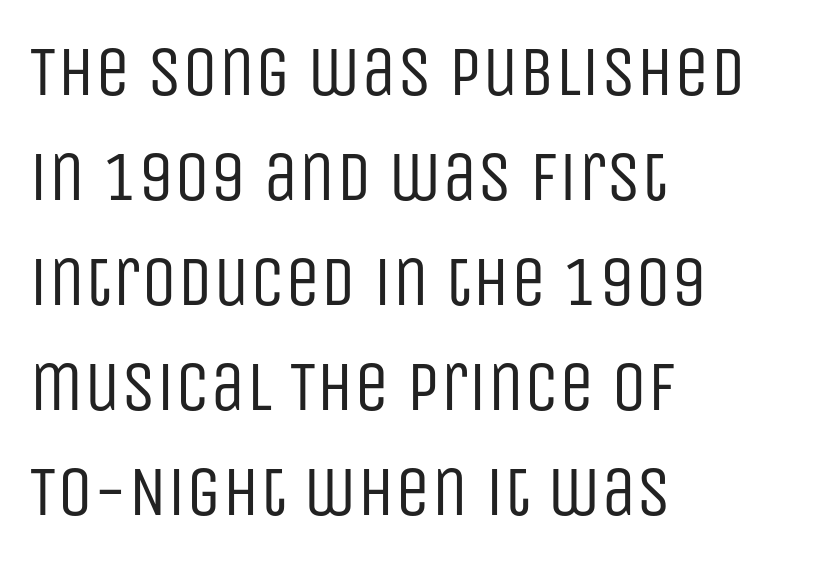
No extra tracking has been applied to these lines. The face used here is proportionally spaced, like ordinary book or web type. What kind of face is this? One without serifs — a sans. If you measured baseline to baseline, you'd find a middling distance. The text block is weighted toward the left margin, trailing off unevenly rightward. Only glyphs here, with clear space below each row.
